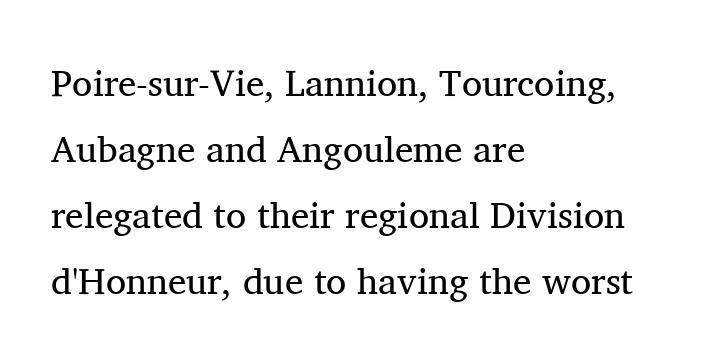
The image shows 37 px regular-weight serif type, upright; set left-aligned, line spacing 1.78x, normal letter spacing, not underlined; medium stroke contrast and a medium x-height.
